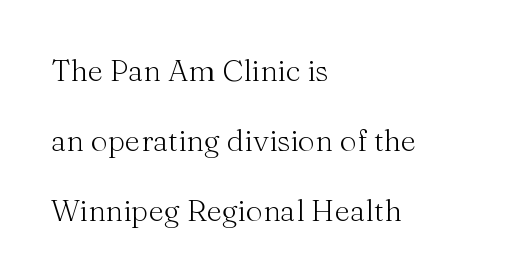
Q: Is the text bold? A: No.
Q: Is the text italic (slanted)? A: No, it is upright.
Q: Is the typeface a serif or a sans-serif typeface? A: Serif.
Q: Is the text underlined? A: No.
Q: How is the paragraph aligned? A: Left-aligned.
Q: Is the spacing between letters normal or unusually wide? A: Normal.
Q: Is the spacing between lines tight, normal or loose? A: Loose.
Q: Width (condensed, normal, or wide)? A: Normal.
Q: Stroke contrast? A: Medium.
Q: x-height? A: Medium.
Q: Monospaced? A: No.
